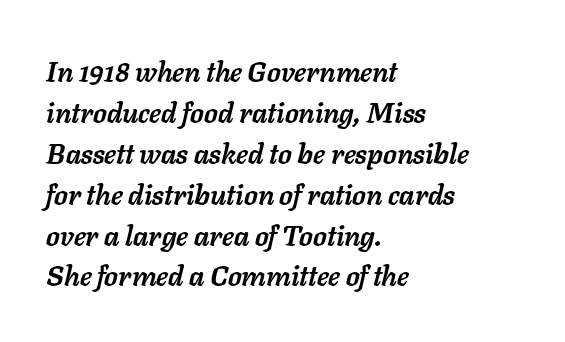
Q: Is the text bold? A: Yes.
Q: Is the text italic (slanted)? A: Yes, it leans right by about 11 degrees.
Q: Is the text underlined? A: No.
Q: How is the paragraph aligned? A: Left-aligned.
Q: Is the spacing between letters normal or unusually wide? A: Normal.
Q: Is the spacing between lines tight, normal or loose? A: Normal.
Q: Width (condensed, normal, or wide)? A: Normal.
Q: Stroke contrast? A: Low.
Q: x-height? A: Medium.
Q: Monospaced? A: No.
